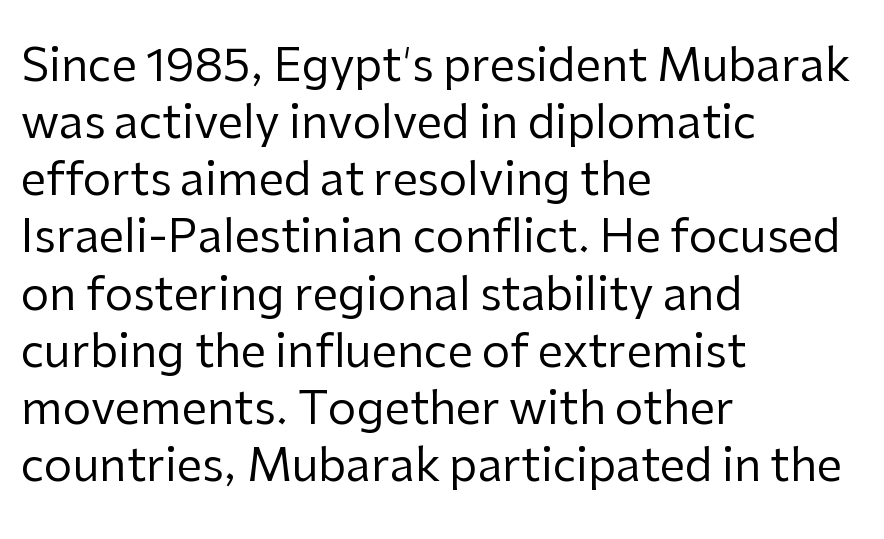
{"serif": "no", "italic": "no", "bold": "no", "weight": "regular", "width": "normal", "stroke_contrast": "low", "x_height": "medium", "monospaced": "no", "underline": "no", "align": "left", "line_spacing": "normal", "line_spacing_ratio": 1.27, "letter_spacing": "normal", "letter_spacing_em": 0.0, "glyph_px": 45}
